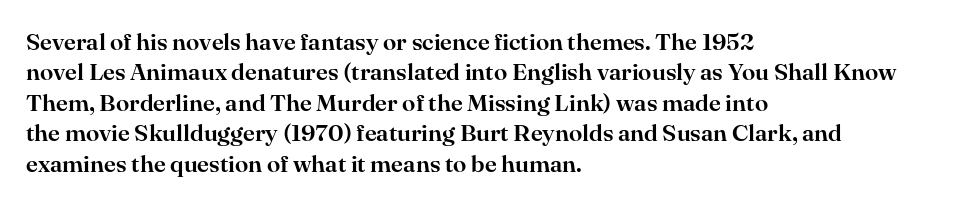
{"italic": "no", "underline": "no", "align": "left", "line_spacing": "normal", "line_spacing_ratio": 1.27, "letter_spacing": "normal", "letter_spacing_em": 0.0, "glyph_px": 24}
